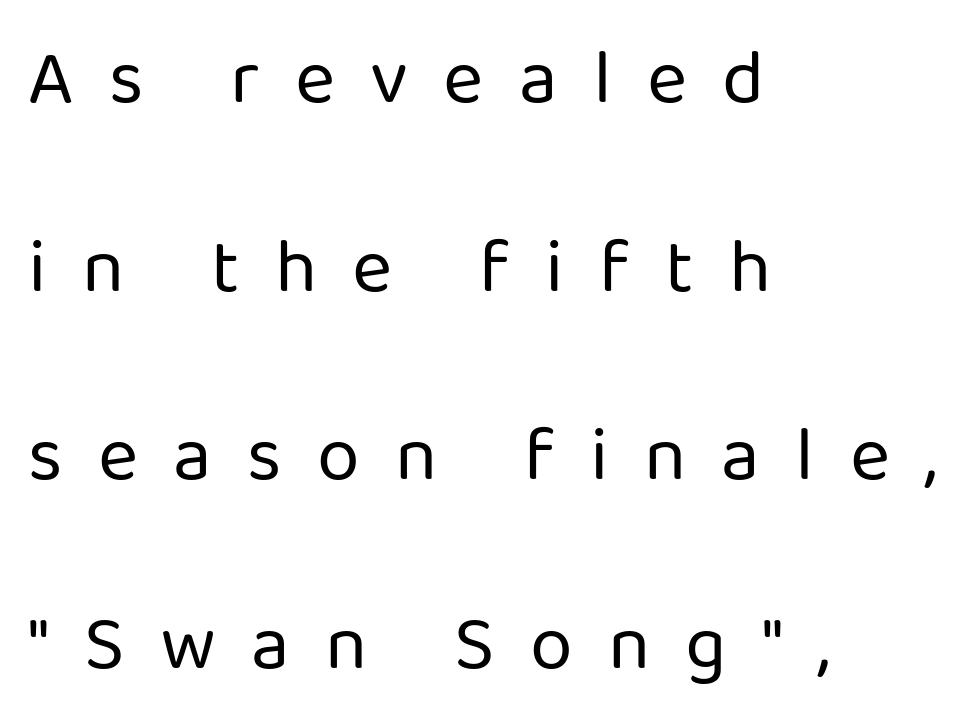
{"serif": "no", "italic": "no", "bold": "no", "weight": "regular", "width": "normal", "stroke_contrast": "low", "x_height": "medium", "monospaced": "no", "underline": "no", "align": "left", "line_spacing": "loose", "line_spacing_ratio": 2.45, "letter_spacing": "wide", "letter_spacing_em": 0.46, "glyph_px": 77}
